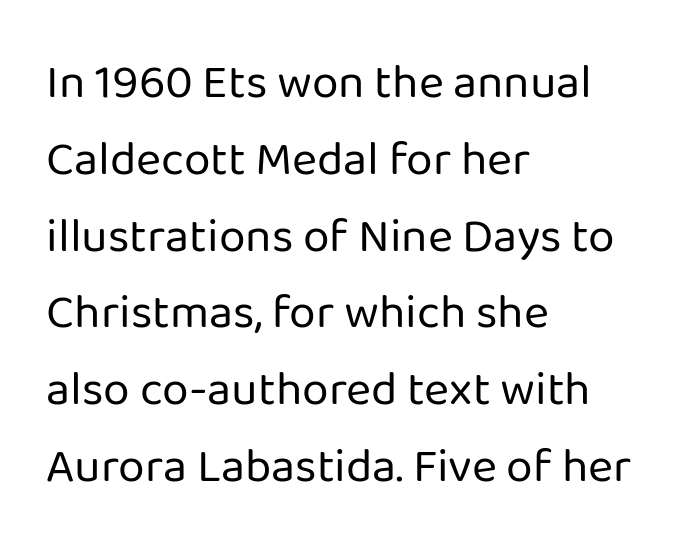
The image shows 48 px regular-weight sans-serif type, upright; set left-aligned, normal line spacing (1.6x), normal letter spacing, not underlined; low stroke contrast and a medium x-height.
